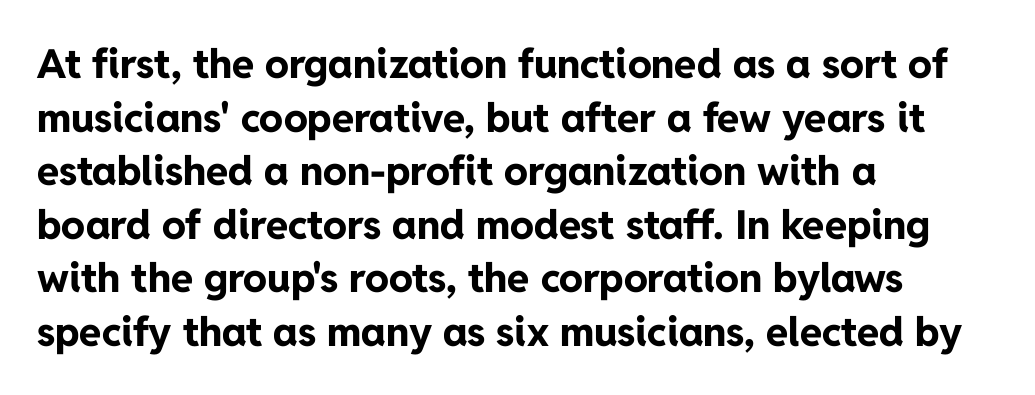
Q: Is the text bold? A: Yes.
Q: Is the text italic (slanted)? A: No, it is upright.
Q: Is the typeface a serif or a sans-serif typeface? A: Sans-serif.
Q: Is the text underlined? A: No.
Q: How is the paragraph aligned? A: Left-aligned.
Q: Is the spacing between letters normal or unusually wide? A: Normal.
Q: Is the spacing between lines tight, normal or loose? A: Normal.
Q: Width (condensed, normal, or wide)? A: Normal.
Q: Stroke contrast? A: Low.
Q: x-height? A: Medium.
Q: Monospaced? A: No.
